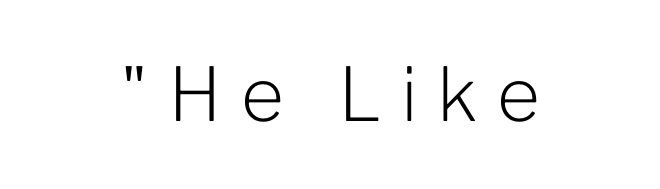
The image shows 74 px light sans-serif type, upright; set centered, unusually wide letter spacing (+0.26 em), not underlined; low stroke contrast and a medium x-height.
